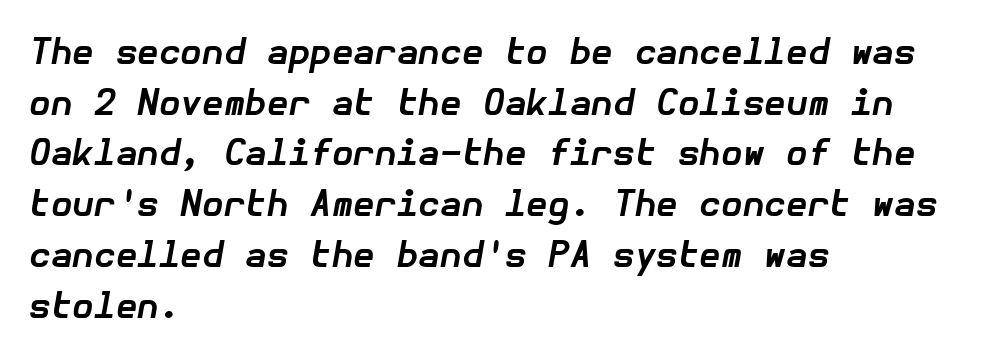
Q: Is the text bold? A: Yes.
Q: Is the text italic (slanted)? A: Yes, it leans right by about 10 degrees.
Q: Is the text underlined? A: No.
Q: How is the paragraph aligned? A: Left-aligned.
Q: Is the spacing between letters normal or unusually wide? A: Normal.
Q: Is the spacing between lines tight, normal or loose? A: Normal.
Q: Width (condensed, normal, or wide)? A: Normal.
Q: Stroke contrast? A: Low.
Q: x-height? A: Medium.
